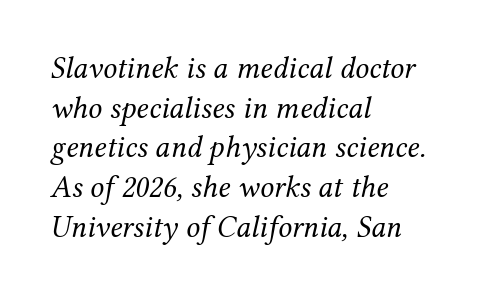
Look at the bottom of the vertical strokes: they flare into serifs here. No chunkiness to these letters — they're not bold. The font's italic variant was chosen for this text. Normally led — the rows are evenly, conventionally spaced. Does the copy run flush right? No — it runs flush left.
